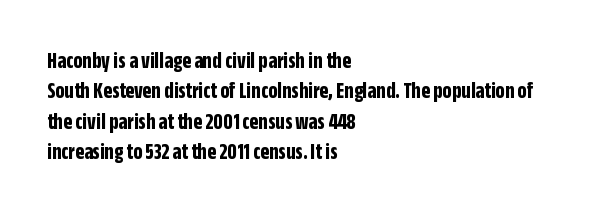
The image shows 23 px bold type, upright; set left-aligned, normal line spacing (1.32x), normal letter spacing, not underlined.
